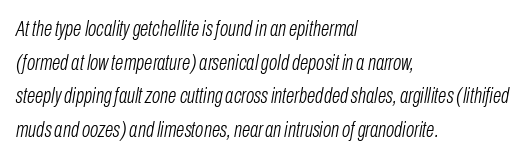
Q: Is the text bold? A: No.
Q: Is the text italic (slanted)? A: Yes, it leans right by about 10 degrees.
Q: Is the text underlined? A: No.
Q: How is the paragraph aligned? A: Left-aligned.
Q: Is the spacing between letters normal or unusually wide? A: Normal.
Q: Is the spacing between lines tight, normal or loose? A: Normal.
